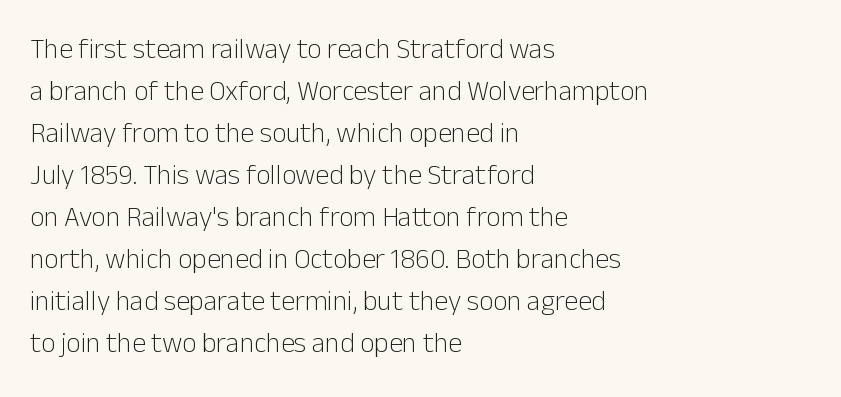
{"serif": "no", "italic": "no", "bold": "no", "weight": "light", "width": "normal", "stroke_contrast": "low", "x_height": "medium", "monospaced": "no", "underline": "no", "align": "left", "line_spacing": "normal", "line_spacing_ratio": 1.5, "letter_spacing": "normal", "letter_spacing_em": 0.0, "glyph_px": 28}
